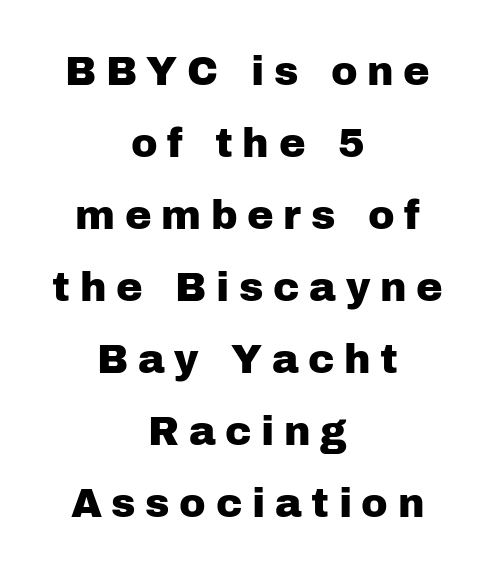
The image shows 40 px sans-serif type, upright; set centered, line spacing 1.8x, unusually wide letter spacing (+0.24 em), not underlined; low stroke contrast and a medium x-height.
